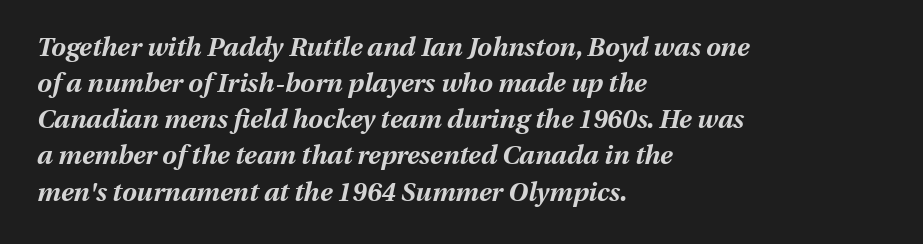
Q: Is the text bold? A: Yes.
Q: Is the text italic (slanted)? A: Yes, it leans right by about 13 degrees.
Q: Is the text underlined? A: No.
Q: How is the paragraph aligned? A: Left-aligned.
Q: Is the spacing between letters normal or unusually wide? A: Normal.
Q: Is the spacing between lines tight, normal or loose? A: Normal.
